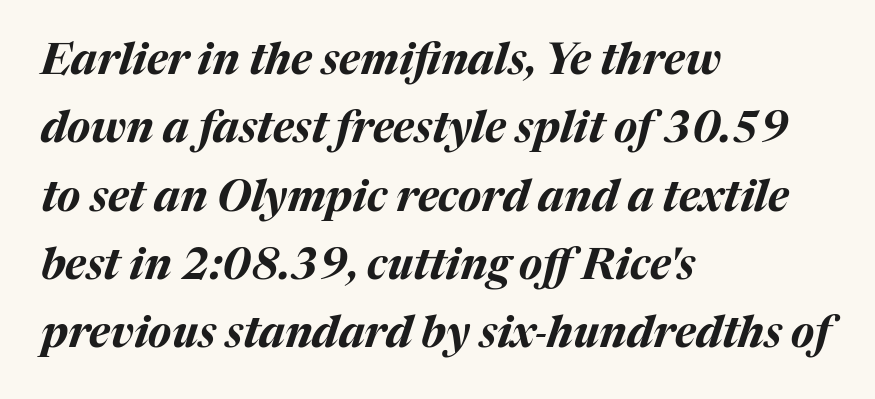
The line-height multiplier appears to be the usual default. Where is the straight margin? On the left. Here the designer chose a conventional face with non-uniform glyph widths. Rule under the text: the space is simply empty. Caption: standard tracking, unaltered.
